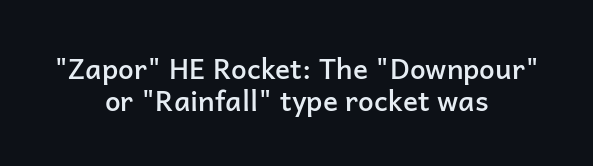
{"serif": "no", "italic": "no", "bold": "semi", "weight": "semibold", "width": "normal", "stroke_contrast": "low", "x_height": "medium", "monospaced": "no", "underline": "no", "align": "center", "line_spacing": "tight", "line_spacing_ratio": 1.14, "letter_spacing": "normal", "letter_spacing_em": 0.0, "glyph_px": 28}
